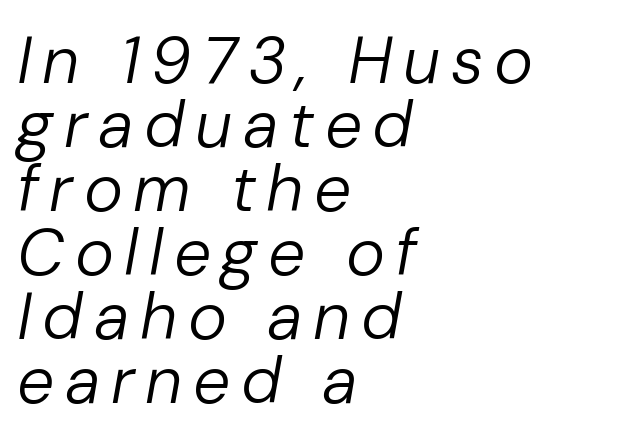
{"italic": "yes", "lean": "right", "slant_degrees": 10, "bold": "no", "weight": "regular", "width": "normal", "stroke_contrast": "low", "x_height": "medium", "monospaced": "no", "underline": "no", "align": "left", "line_spacing": "tight", "line_spacing_ratio": 0.97, "glyph_px": 66}
